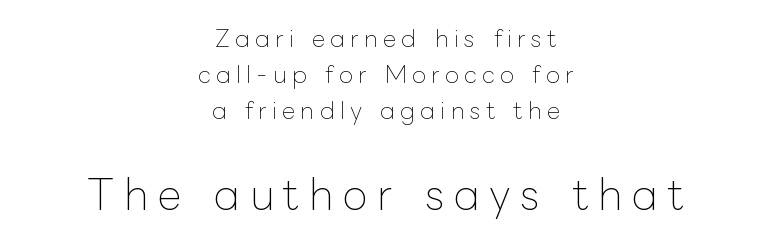
{"italic": "no", "bold": "no", "weight": "thin", "width": "normal", "stroke_contrast": "low", "x_height": "medium", "monospaced": "no", "underline": "no", "align": "center", "line_spacing": "normal", "line_spacing_ratio": 1.57, "letter_spacing": "wide", "letter_spacing_em": 0.23, "larger_block": "second", "size_ratio": 1.78, "glyph_px": 41}
